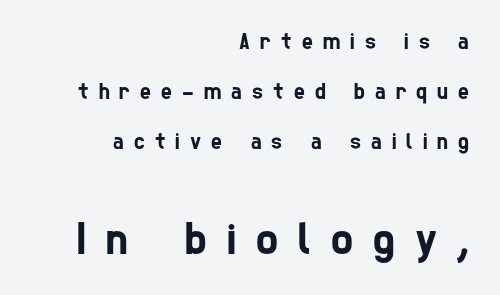
Note the varied advance widths — an 'i' is clearly narrower than an 'm'. Visually the block forms a straight wall on the right and a jagged coastline on the left. Underlining? Definitely not there. The passage shown has open, widely tracked lettering throughout.
